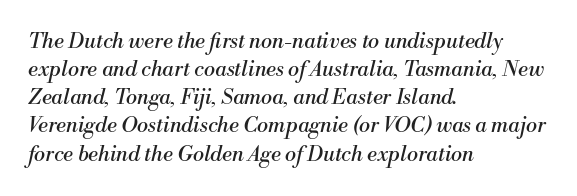
{"italic": "yes", "lean": "right", "slant_degrees": 13, "bold": "no", "underline": "no", "align": "left", "line_spacing": "normal", "line_spacing_ratio": 1.34, "letter_spacing": "normal", "letter_spacing_em": 0.0, "glyph_px": 21}
